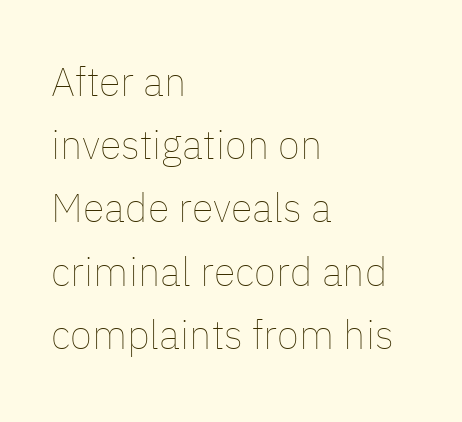
Line beginnings align vertically; line endings do not. Spacing verdict: proportional, widths tailored to each character. Words appear dense and cohesive because spacing is normal. Interline gaps are of average width in this sample.
